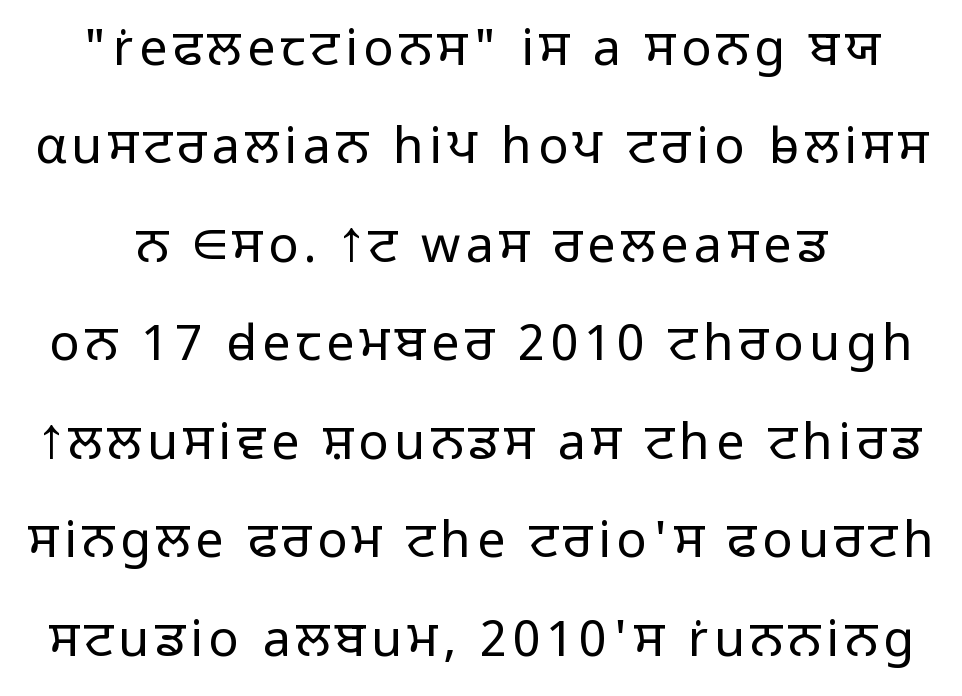
Q: Is the text bold? A: No.
Q: Is the text italic (slanted)? A: No, it is upright.
Q: Is the typeface a serif or a sans-serif typeface? A: Sans-serif.
Q: Is the text underlined? A: No.
Q: Is the spacing between lines tight, normal or loose? A: Loose.
Q: Width (condensed, normal, or wide)? A: Normal.
Q: Stroke contrast? A: Low.
Q: x-height? A: Medium.
Q: Monospaced? A: No.
